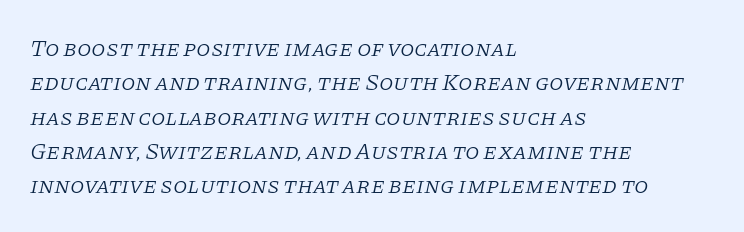
Italic? Definitely — the glyphs are oblique. The strokes carry an ordinary text weight at most. The area under the type is left untouched. Line beginnings align vertically; line endings do not.
